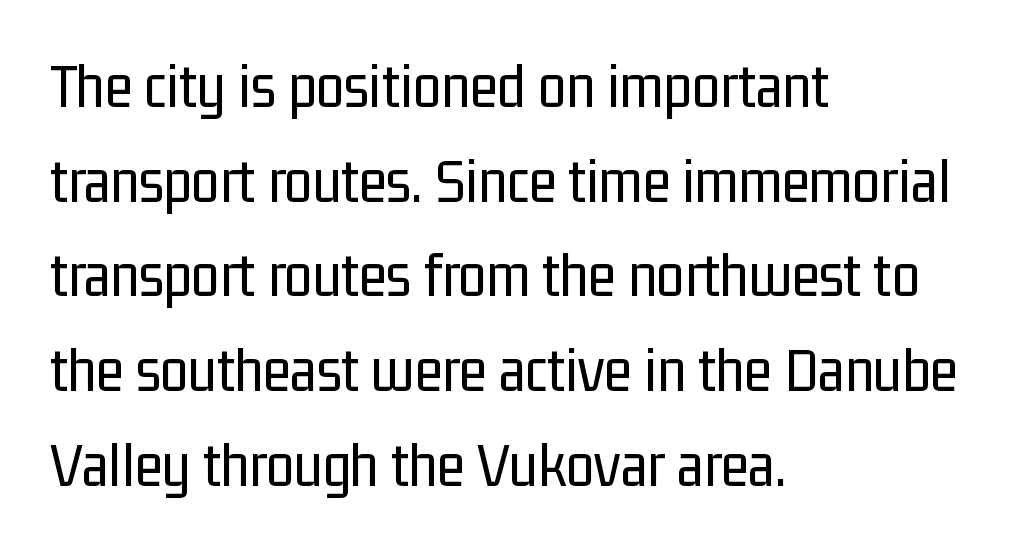
{"serif": "no", "italic": "no", "bold": "no", "weight": "regular", "width": "condensed", "stroke_contrast": "low", "x_height": "medium", "monospaced": "no", "underline": "no", "align": "left", "line_spacing": "normal", "line_spacing_ratio": 1.48, "letter_spacing": "normal", "letter_spacing_em": 0.0, "glyph_px": 64}
